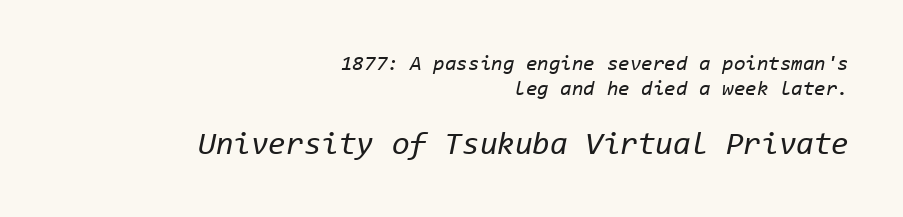
The image shows 32 px regular-weight type, italic (leaning right), monospaced; set right-aligned, line spacing 1.19x, normal letter spacing, not underlined; the second (bottom) block is 1.52x larger; low stroke contrast and a medium x-height.
